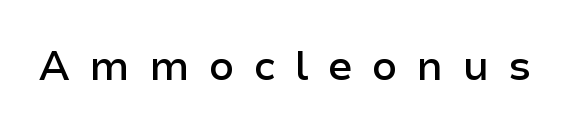
The image shows 41 px semibold sans-serif type, upright; set unusually wide letter spacing (+0.46 em), not underlined; low stroke contrast and a medium x-height.
